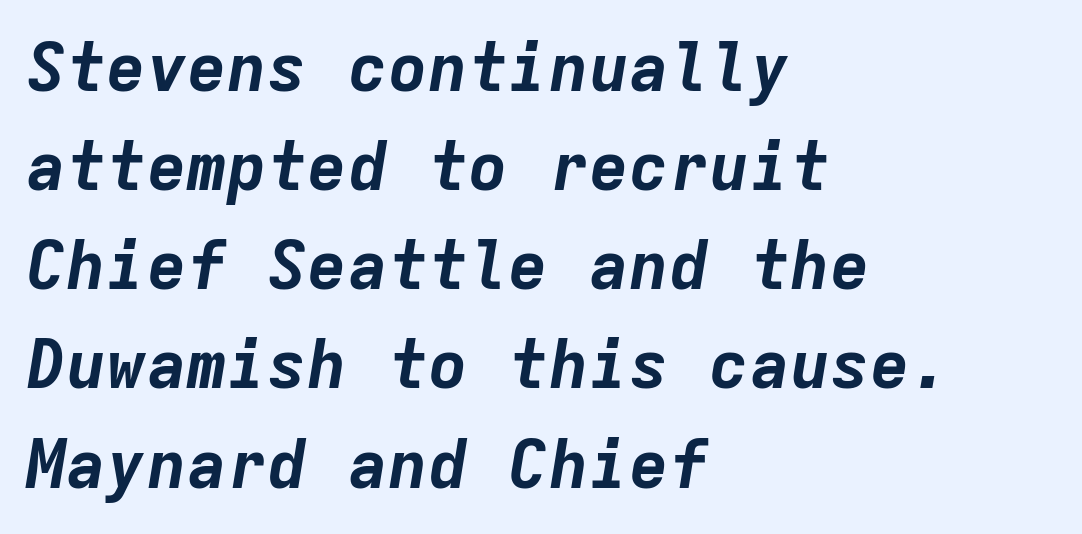
{"italic": "yes", "lean": "right", "slant_degrees": 9, "bold": "yes", "weight": "bold", "width": "normal", "stroke_contrast": "low", "x_height": "medium", "monospaced": "yes", "underline": "no", "align": "left", "line_spacing": "normal", "line_spacing_ratio": 1.48, "letter_spacing": "normal", "letter_spacing_em": 0.0, "glyph_px": 67}
